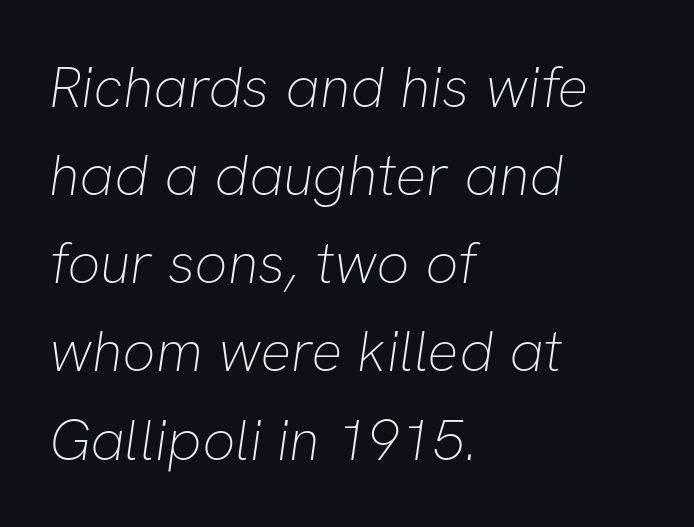
The image shows 58 px thin sans-serif type; set left-aligned, normal line spacing (1.52x), normal letter spacing, not underlined; low stroke contrast and a medium x-height.
